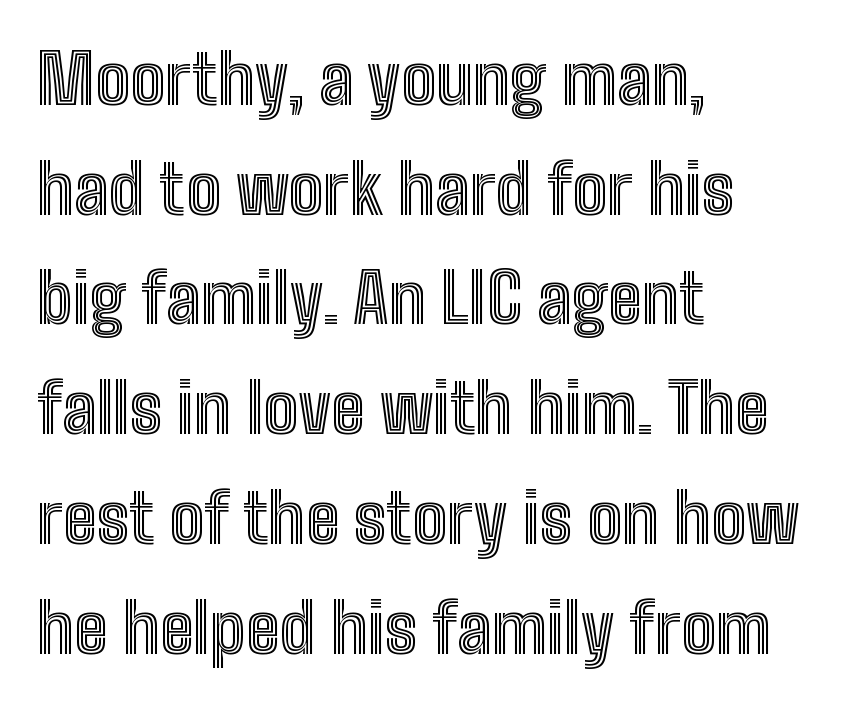
{"italic": "no", "width": "condensed", "x_height": "medium", "monospaced": "no", "underline": "no", "align": "left", "line_spacing": "normal", "line_spacing_ratio": 1.59, "letter_spacing": "normal", "letter_spacing_em": 0.0, "glyph_px": 69}
